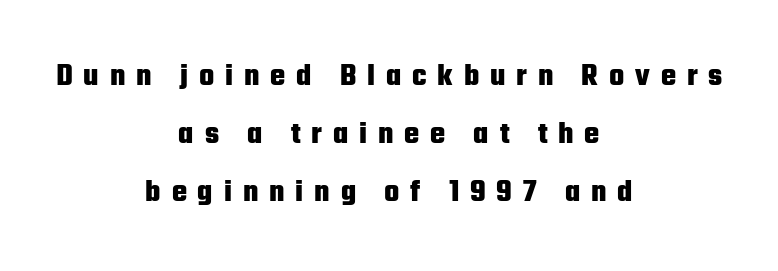
These lines were composed using upright roman letters. Compared with a flush-left layout, this one balances lines on the center instead. The passage shown has open, widely tracked lettering throughout. A sans-serif font was chosen for this passage. Here the designer chose a conventional face with non-uniform glyph widths. The string is rendered with underlining switched off.
